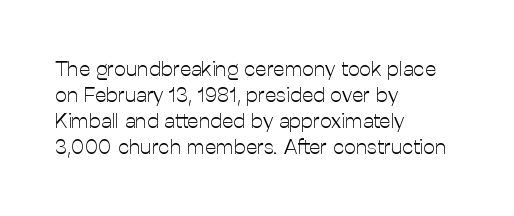
{"italic": "no", "bold": "no", "underline": "no", "align": "left", "line_spacing_ratio": 1.24, "letter_spacing": "normal", "letter_spacing_em": 0.0, "glyph_px": 21}
